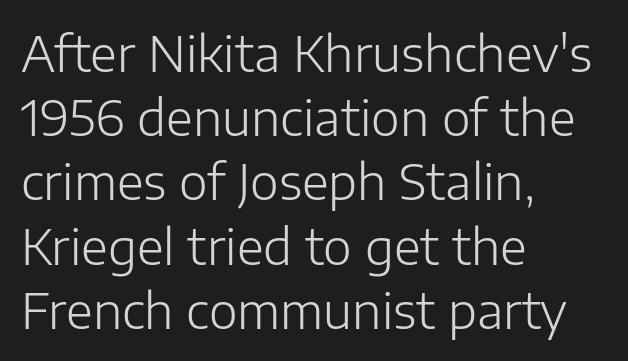
{"serif": "no", "italic": "no", "bold": "no", "weight": "light", "width": "normal", "stroke_contrast": "low", "x_height": "medium", "monospaced": "no", "underline": "no", "align": "left", "line_spacing": "normal", "line_spacing_ratio": 1.31, "letter_spacing": "normal", "letter_spacing_em": 0.0, "glyph_px": 49}
